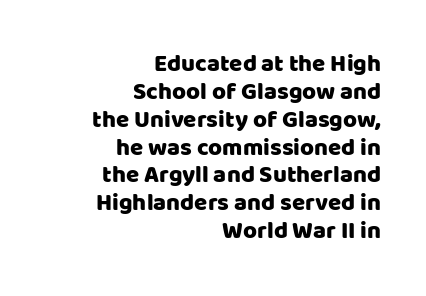
{"italic": "no", "underline": "no", "align": "right", "line_spacing_ratio": 1.16, "letter_spacing": "normal", "letter_spacing_em": 0.0, "glyph_px": 24}
